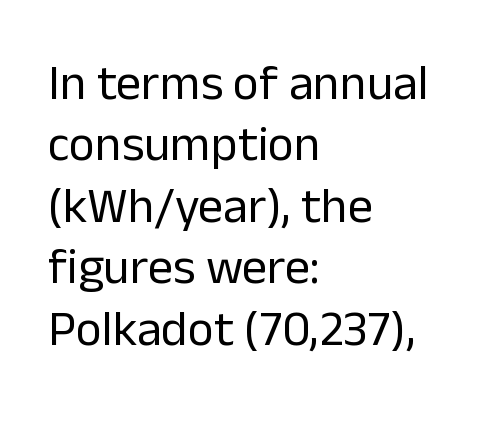
Horizontally, the lines are justified to the leading edge only. Caption: face not bold, strokes unweighted. The letterforms sit shoulder to shoulder at normal distance. Here the designer chose a conventional face with non-uniform glyph widths. Posture: straight, roman, zero tilt. Each row of text sits above clean, open space.
